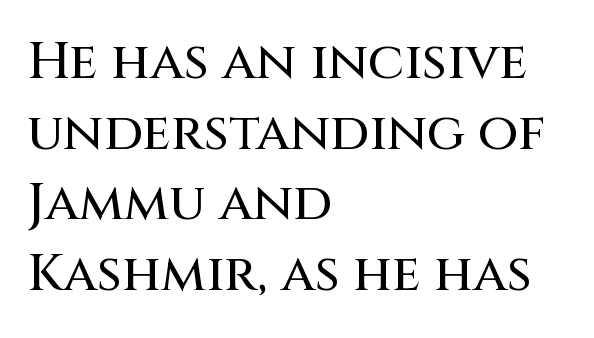
You could not count columns in this text — the font is proportionally spaced. Successive baselines arrive at the customary interval. Posture: upright roman. How are the letters spaced? Ordinarily, with no added tracking. Horizontally, the lines are justified to the leading edge only. Rule under the text: the space is simply empty.
